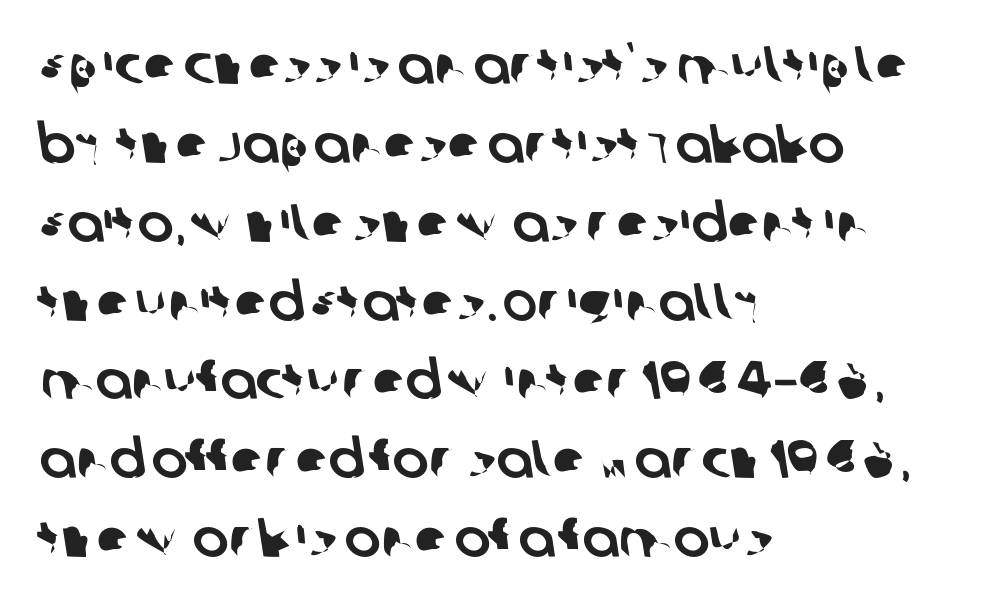
{"serif": "no", "width": "normal", "stroke_contrast": "low", "x_height": "large", "monospaced": "no", "underline": "no", "align": "left", "line_spacing": "normal", "line_spacing_ratio": 1.46, "letter_spacing": "normal", "letter_spacing_em": 0.0, "glyph_px": 54}
